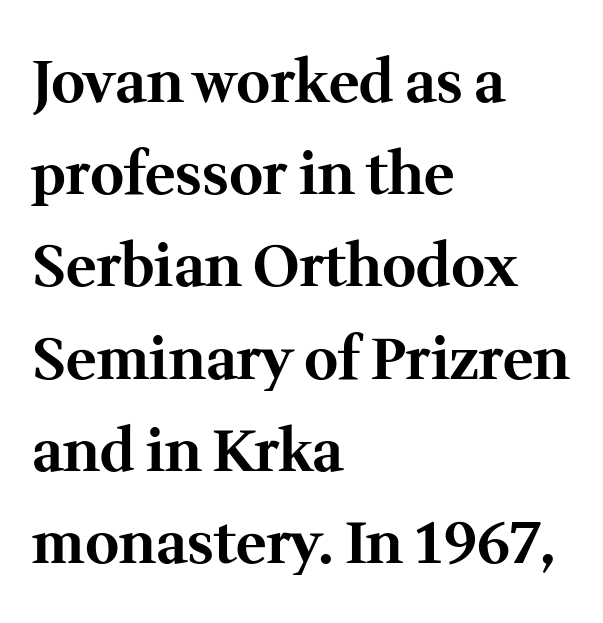
The image shows 58 px bold serif type, upright; set left-aligned, normal line spacing (1.59x), normal letter spacing, not underlined; medium stroke contrast and a medium x-height.
